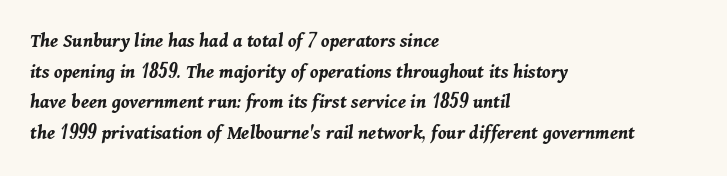
The image shows 20 px bold type, italic (leaning right); set left-aligned, normal line spacing (1.53x), normal letter spacing, not underlined.
